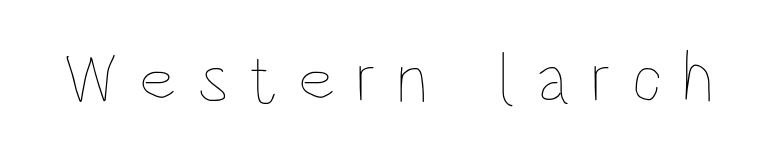
{"italic": "no", "bold": "no", "weight": "thin", "width": "condensed", "stroke_contrast": "low", "x_height": "large", "monospaced": "no", "underline": "no", "letter_spacing": "wide", "letter_spacing_em": 0.28, "glyph_px": 71}
